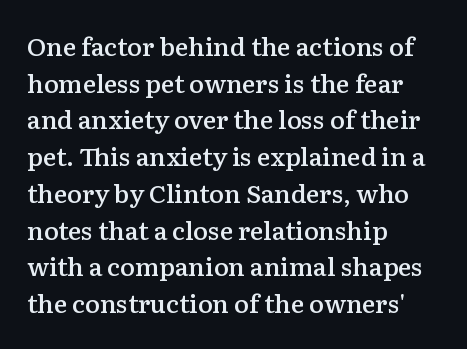
Q: Is the text bold? A: Semi-bold.
Q: Is the text italic (slanted)? A: No, it is upright.
Q: Is the text underlined? A: No.
Q: How is the paragraph aligned? A: Left-aligned.
Q: Is the spacing between letters normal or unusually wide? A: Normal.
Q: Is the spacing between lines tight, normal or loose? A: Normal.
